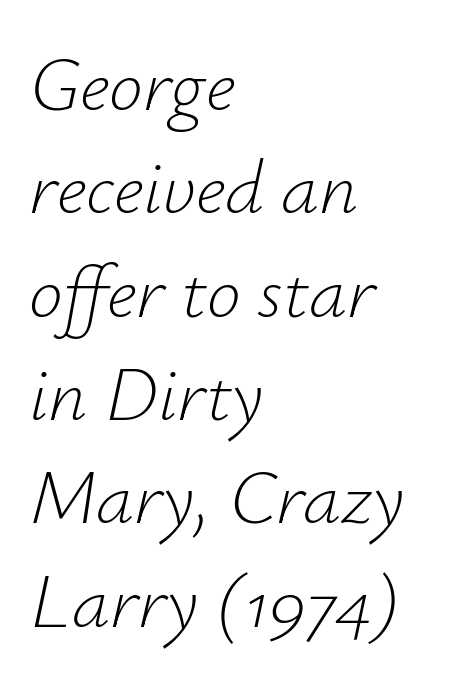
The image shows 76 px light type, italic (leaning right); set left-aligned, normal line spacing (1.36x), normal letter spacing, not underlined; low stroke contrast and a small x-height.
